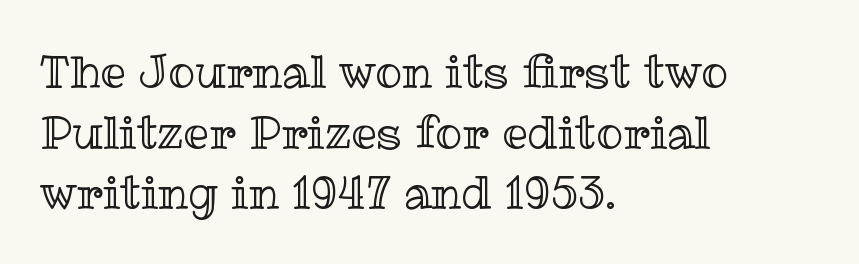
The image shows 45 px text type, upright; set left-aligned, normal line spacing (1.35x), normal letter spacing, not underlined; a medium x-height.
